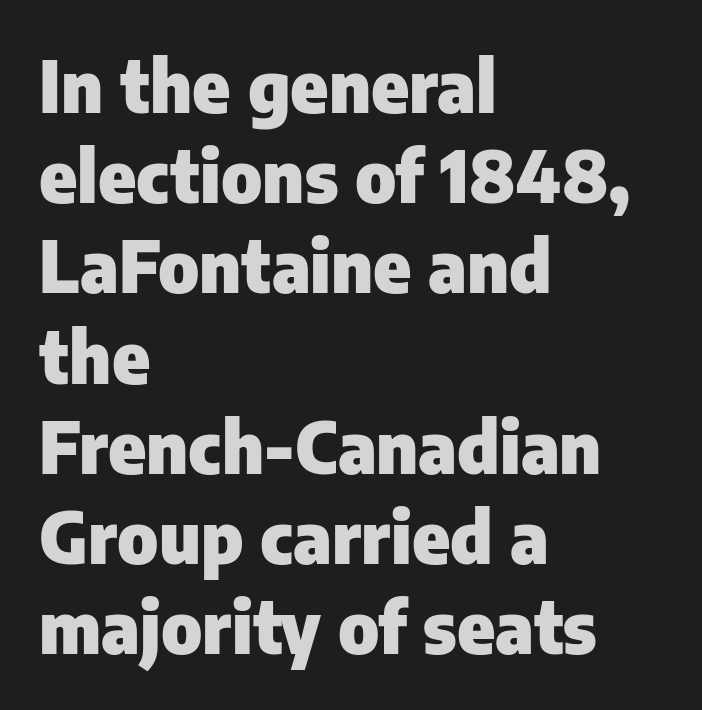
Spacing verdict: proportional, widths tailored to each character. Upright lettering throughout. You'd pick this weight for a headline — it's a proper bold. Regular leading. Anything drawn beneath the words? Only blank space. Horizontal alignment here is leftward, the default for most running prose.
